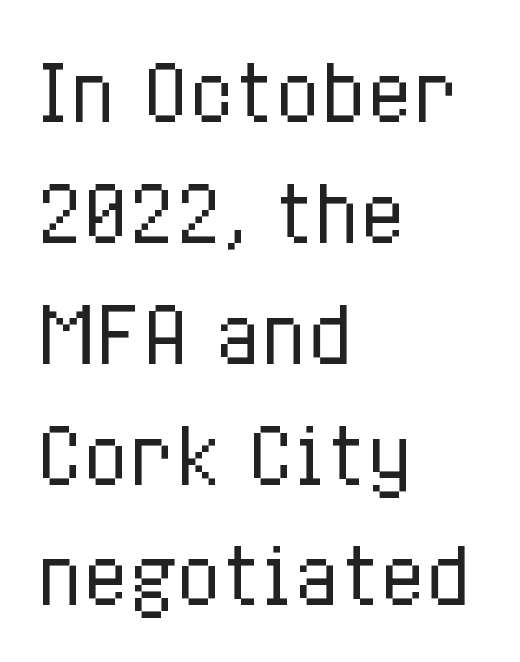
The image shows 76 px regular-weight, condensed type, upright; set left-aligned, normal line spacing (1.59x), normal letter spacing, not underlined; low stroke contrast and a medium x-height.
